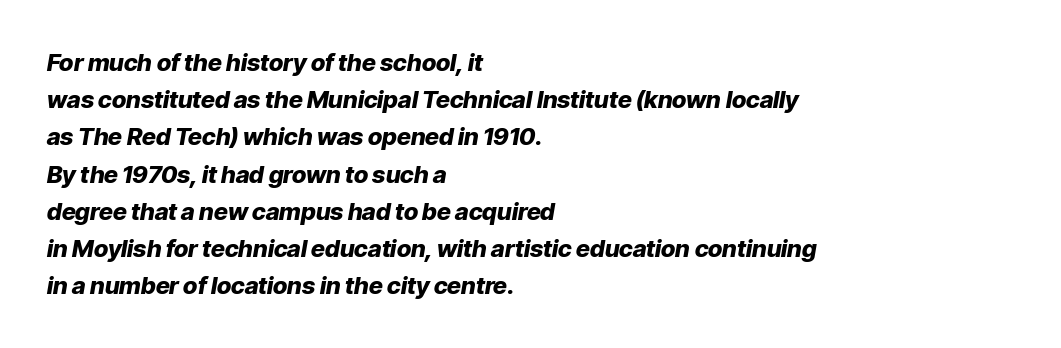
Q: Is the text bold? A: Yes.
Q: Is the text italic (slanted)? A: Yes, it leans right by about 9 degrees.
Q: Is the text underlined? A: No.
Q: How is the paragraph aligned? A: Left-aligned.
Q: Is the spacing between letters normal or unusually wide? A: Normal.
Q: Is the spacing between lines tight, normal or loose? A: Normal.
